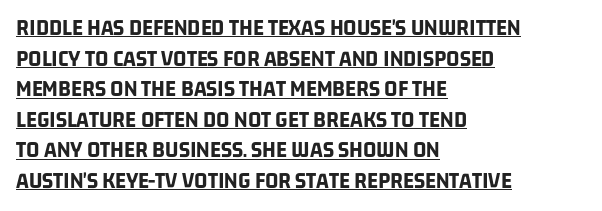
{"bold": "yes", "underline": "yes", "align": "left", "line_spacing": "normal", "line_spacing_ratio": 1.33, "letter_spacing": "normal", "letter_spacing_em": 0.0, "glyph_px": 23}
